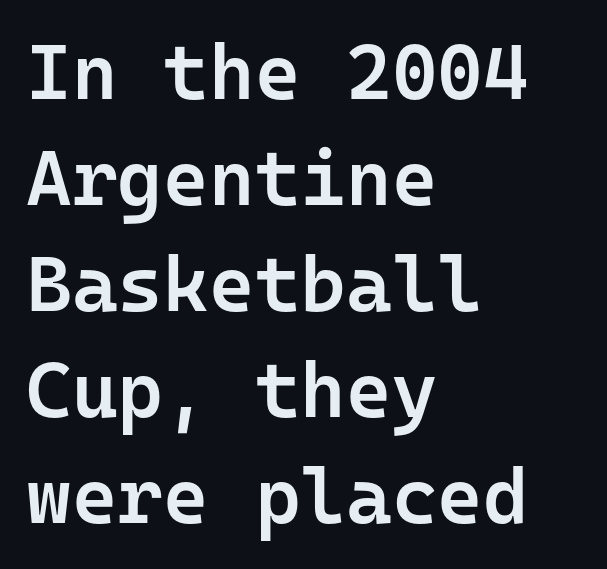
{"serif": "no", "italic": "no", "bold": "semi", "weight": "semibold", "width": "normal", "stroke_contrast": "low", "x_height": "medium", "monospaced": "yes", "underline": "no", "align": "left", "line_spacing": "normal", "line_spacing_ratio": 1.36, "letter_spacing": "normal", "letter_spacing_em": 0.0, "glyph_px": 78}
